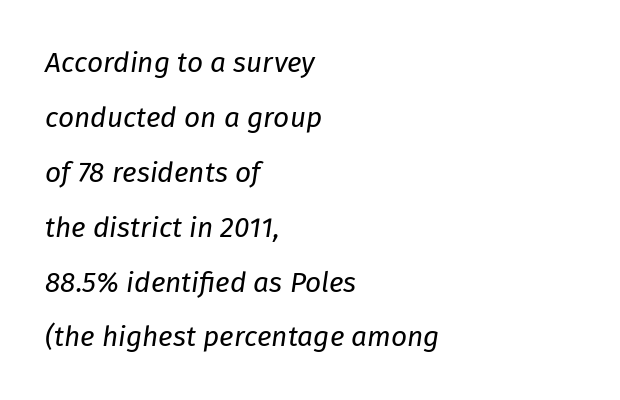
The image shows 28 px regular-weight type, italic (leaning right); set left-aligned, loose line spacing (1.96x), normal letter spacing, not underlined; low stroke contrast and a medium x-height.
